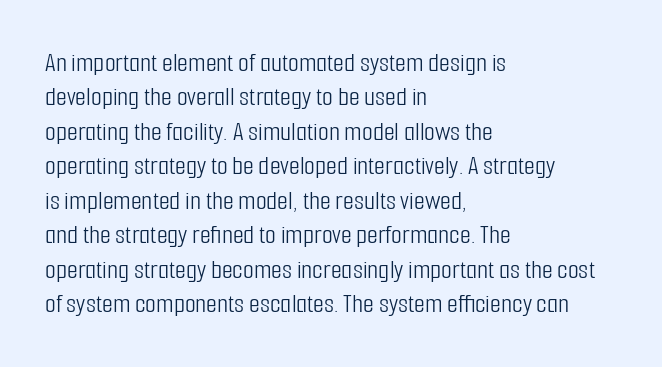
The image shows 28 px light, condensed sans-serif type, upright; set left-aligned, line spacing 1.23x, normal letter spacing, not underlined; low stroke contrast and a medium x-height.
